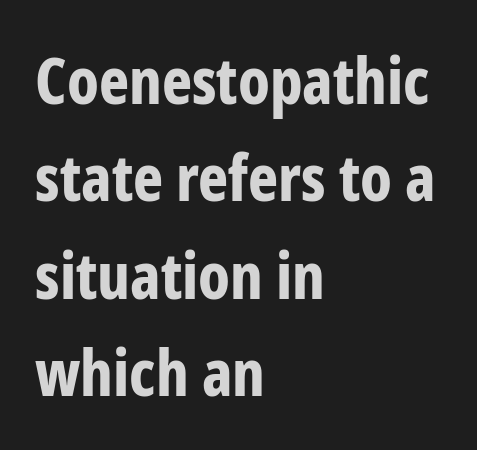
{"serif": "no", "italic": "no", "bold": "yes", "weight": "bold", "width": "condensed", "stroke_contrast": "low", "x_height": "medium", "monospaced": "no", "underline": "no", "align": "left", "line_spacing": "normal", "line_spacing_ratio": 1.52, "letter_spacing": "normal", "letter_spacing_em": 0.0, "glyph_px": 64}
